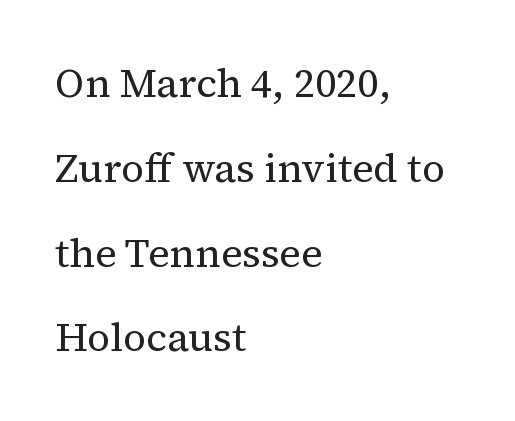
Line starts are locked; line ends wander. This is serif lettering, the kind often seen in printed books. This is roman type, the default non-slanted kind. The strokes carry an ordinary text weight at most. The line texture is even and compact thanks to regular tracking.
